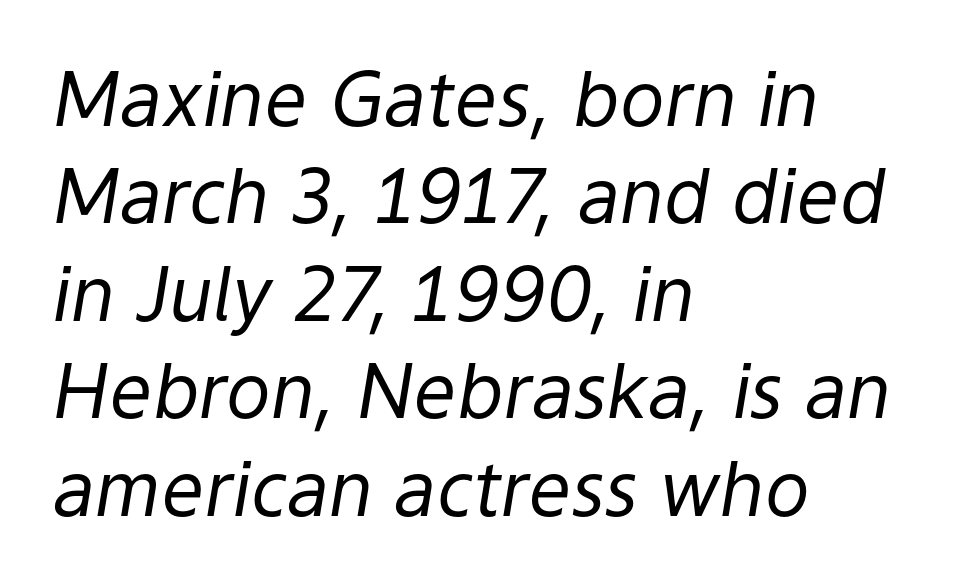
The image shows 75 px regular-weight type, italic (leaning right); set left-aligned, normal line spacing (1.3x), normal letter spacing, not underlined; low stroke contrast and a medium x-height.
